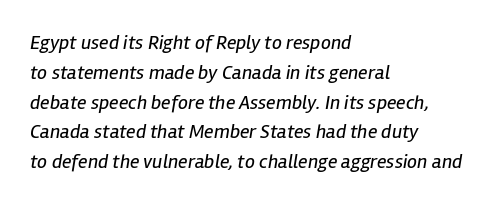
The image shows 20 px text type, italic (leaning right); set left-aligned, normal line spacing (1.49x), normal letter spacing, not underlined.
